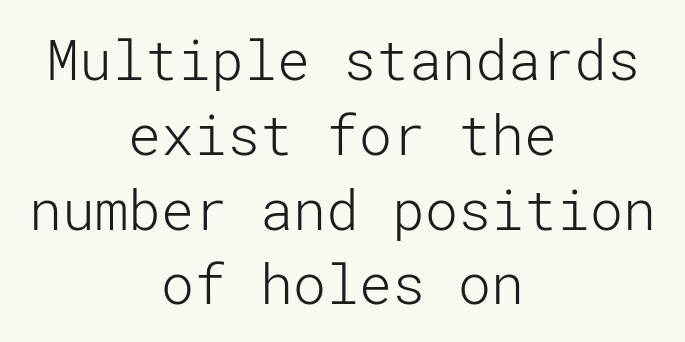
Where is the straight margin? There isn't one; the lines are centered. The letterforms sit at book weight or below. The type sits square on the baseline with zero lean. What kind of face is this? One without serifs — a sans. No word sits above an underline.
